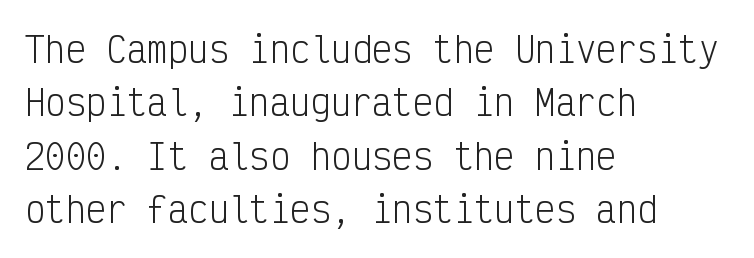
The ragged edge is on the right, which tells us the setting is flush left. Do the letters lean? They stand straight. Glance below the letters and you will spot only blank space. Normally led — the rows are evenly, conventionally spaced. The letters march in equal steps, a hallmark of fixed-pitch type. This is not heavy type; no bold has been used.
